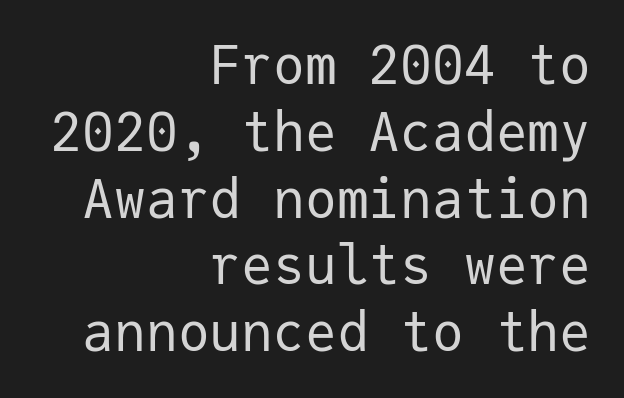
Q: Is the text bold? A: No.
Q: Is the text italic (slanted)? A: No, it is upright.
Q: Is the typeface a serif or a sans-serif typeface? A: Sans-serif.
Q: Is the text underlined? A: No.
Q: How is the paragraph aligned? A: Right-aligned.
Q: Is the spacing between letters normal or unusually wide? A: Normal.
Q: Is the spacing between lines tight, normal or loose? A: Normal.
Q: Width (condensed, normal, or wide)? A: Normal.
Q: Stroke contrast? A: Low.
Q: x-height? A: Medium.
Q: Monospaced? A: Yes.
